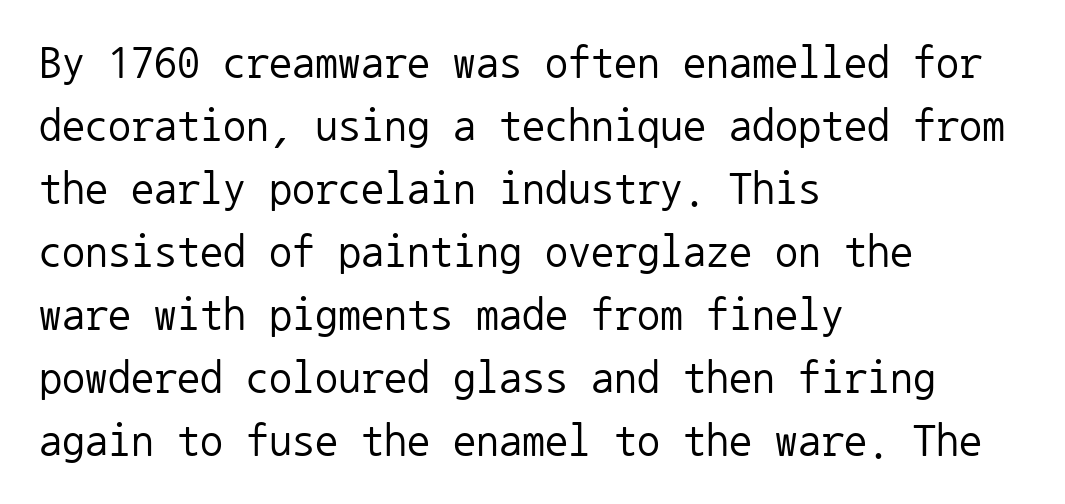
Horizontal alignment here is leftward, the default for most running prose. This block has exactly the height ordinary leading produces. The glyphs in this specimen are sans serif. This sample uses an upright cut, with every glyph sitting square on the baseline.
